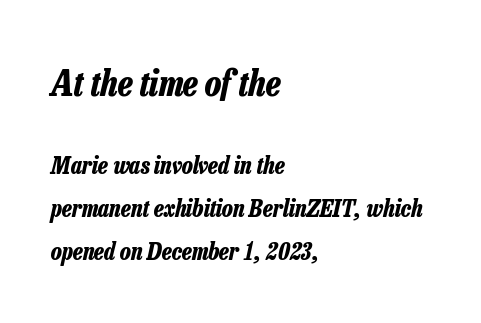
The image shows 36 px bold, condensed type, italic (leaning right); set left-aligned, line spacing 1.79x, normal letter spacing, not underlined; the first (top) block is 1.5x larger; low stroke contrast and a medium x-height.
